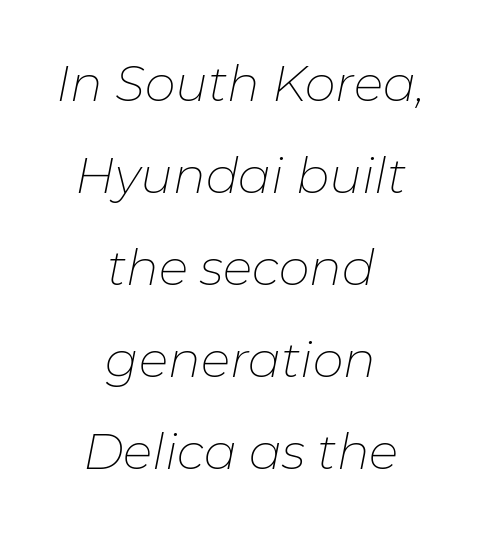
Q: Is the text bold? A: No.
Q: Is the text italic (slanted)? A: Yes, it leans right by about 11 degrees.
Q: Is the text underlined? A: No.
Q: How is the paragraph aligned? A: Centered.
Q: Is the spacing between letters normal or unusually wide? A: Normal.
Q: Width (condensed, normal, or wide)? A: Normal.
Q: Stroke contrast? A: Low.
Q: x-height? A: Medium.
Q: Monospaced? A: No.
